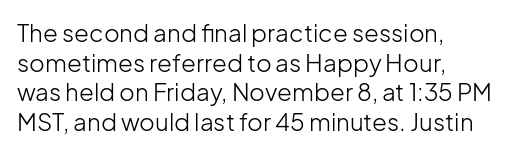
The image shows 24 px text type, upright; set left-aligned, line spacing 1.23x, normal letter spacing, not underlined.
